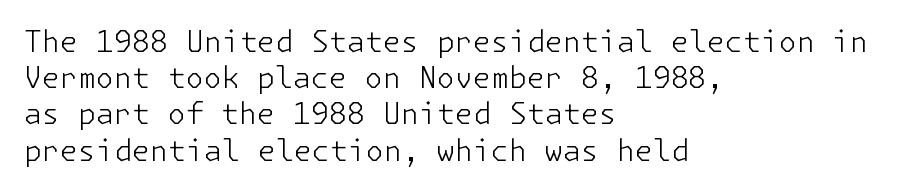
{"serif": "no", "italic": "no", "bold": "no", "weight": "light", "width": "normal", "stroke_contrast": "low", "x_height": "medium", "underline": "no", "align": "left", "line_spacing": "normal", "line_spacing_ratio": 1.25, "letter_spacing": "normal", "letter_spacing_em": 0.0, "glyph_px": 29}
